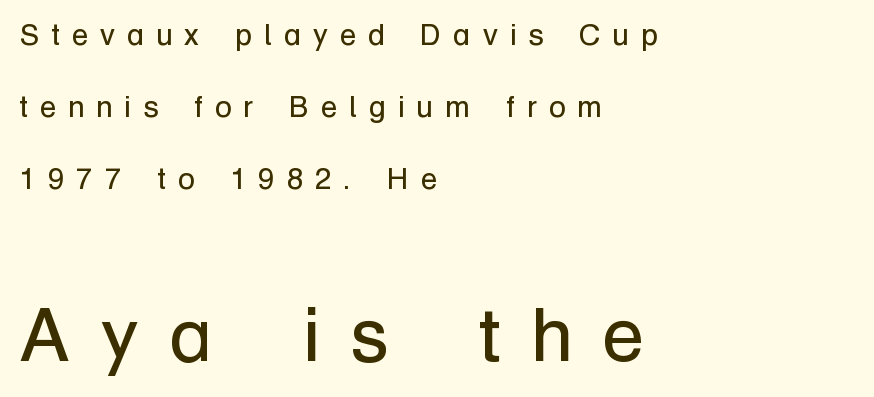
Words float on clear page, feet unadorned. Grotesque or geometric, the face here clearly has no serifs. Counters stay open thanks to moderate or lighter strokes. These lines stack with their left ends in a neat column. Italic? Not at all — the glyphs are vertical. Do the characters align in a grid? No, the font is proportional.
